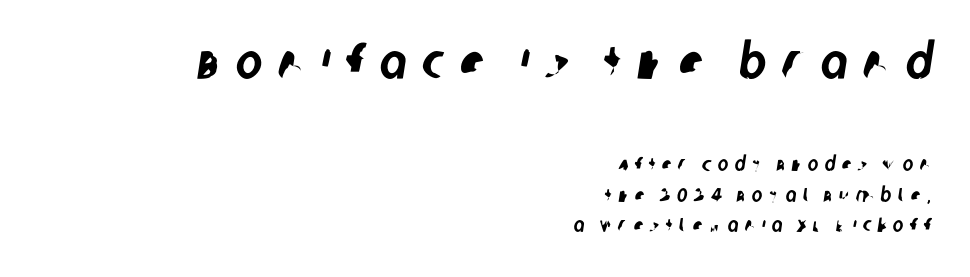
{"serif": "no", "width": "condensed", "stroke_contrast": "low", "x_height": "large", "monospaced": "no", "underline": "no", "align": "right", "line_spacing": "normal", "line_spacing_ratio": 1.51, "letter_spacing": "wide", "letter_spacing_em": 0.32, "larger_block": "first", "size_ratio": 2.5, "glyph_px": 50}
